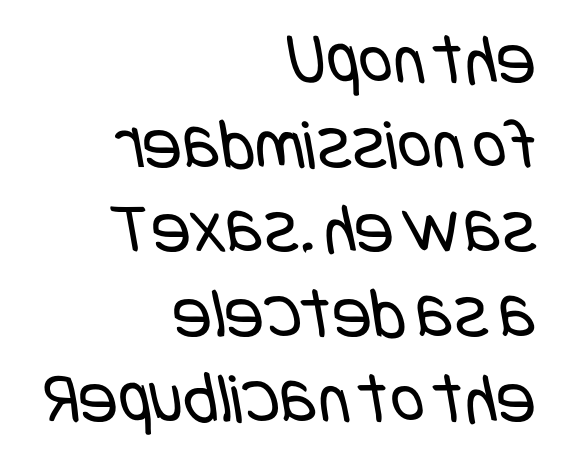
The image shows 73 px regular-weight, condensed sans-serif type; set right-aligned, line spacing 1.16x, normal letter spacing, not underlined; low stroke contrast and a large x-height.
